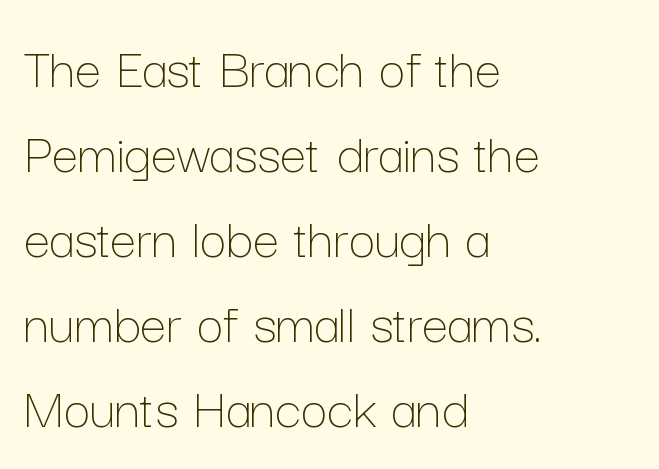
Q: Is the text bold? A: No.
Q: Is the text italic (slanted)? A: No, it is upright.
Q: Is the text underlined? A: No.
Q: How is the paragraph aligned? A: Left-aligned.
Q: Is the spacing between letters normal or unusually wide? A: Normal.
Q: Is the spacing between lines tight, normal or loose? A: Normal.
Q: Width (condensed, normal, or wide)? A: Normal.
Q: Stroke contrast? A: Low.
Q: x-height? A: Medium.
Q: Monospaced? A: No.
